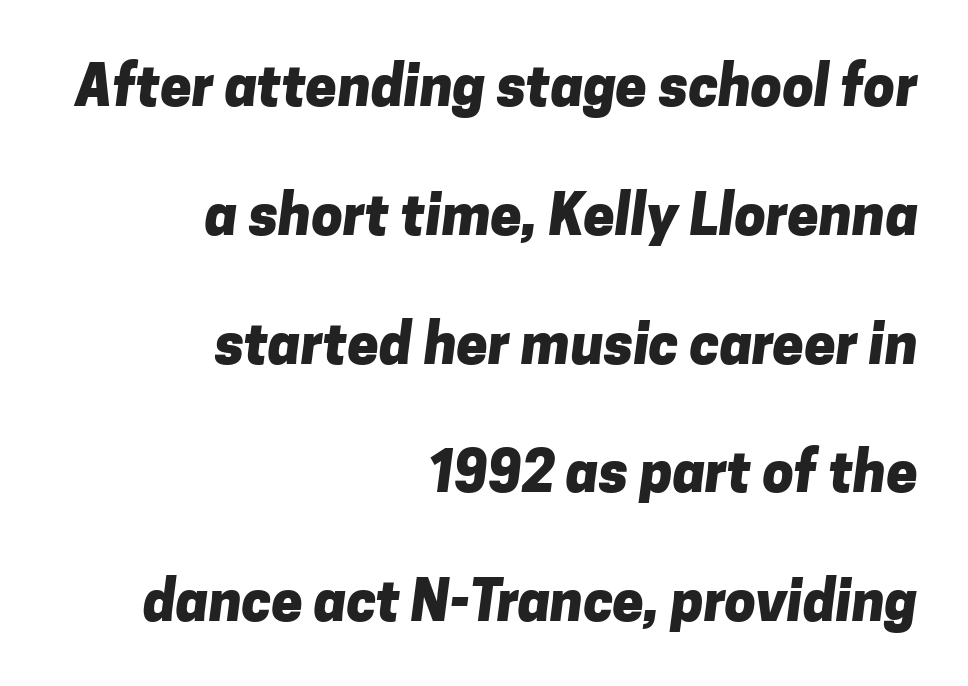
{"serif": "no", "bold": "yes", "weight": "heavy", "width": "normal", "stroke_contrast": "low", "x_height": "medium", "monospaced": "no", "underline": "no", "align": "right", "line_spacing": "loose", "line_spacing_ratio": 2.3, "letter_spacing": "normal", "letter_spacing_em": 0.0, "glyph_px": 56}
